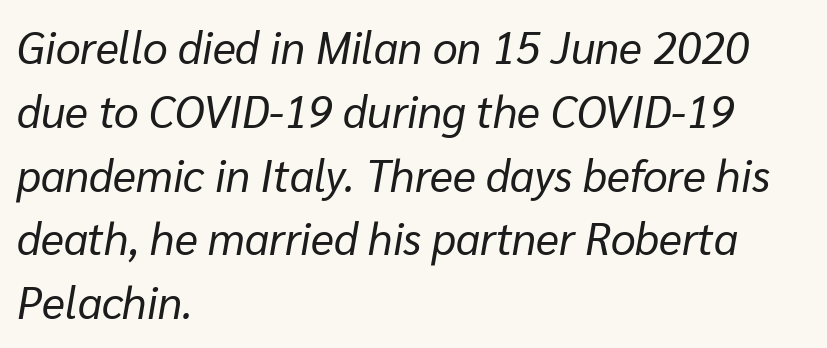
The image shows 44 px regular-weight type, italic (leaning right); set left-aligned, normal line spacing (1.45x), normal letter spacing, not underlined; low stroke contrast and a medium x-height.
